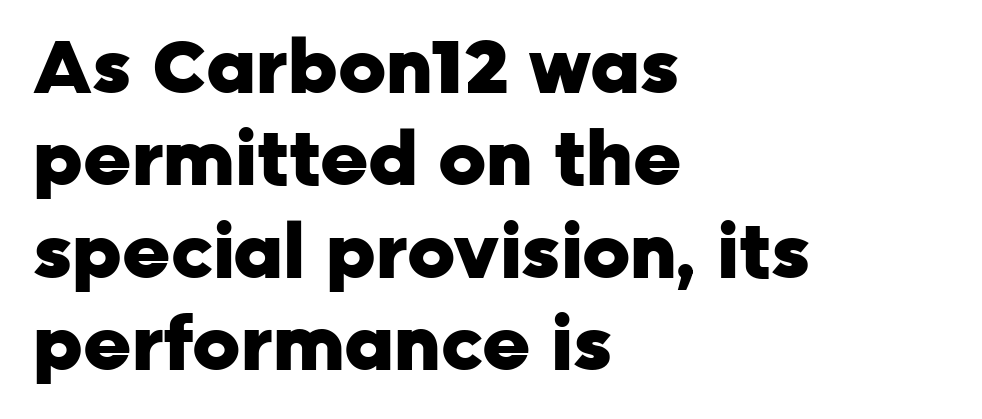
The vertical gap from one line to the next is medium. Characters remain perfectly vertical along every line. Words appear dense and cohesive because spacing is normal. The characters look thick and weighty, a clear bold.
